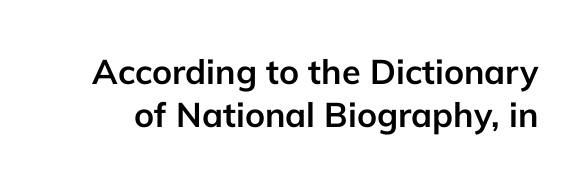
The image shows 34 px semibold sans-serif type, upright; set normal line spacing (1.26x), normal letter spacing, not underlined; low stroke contrast and a medium x-height.
